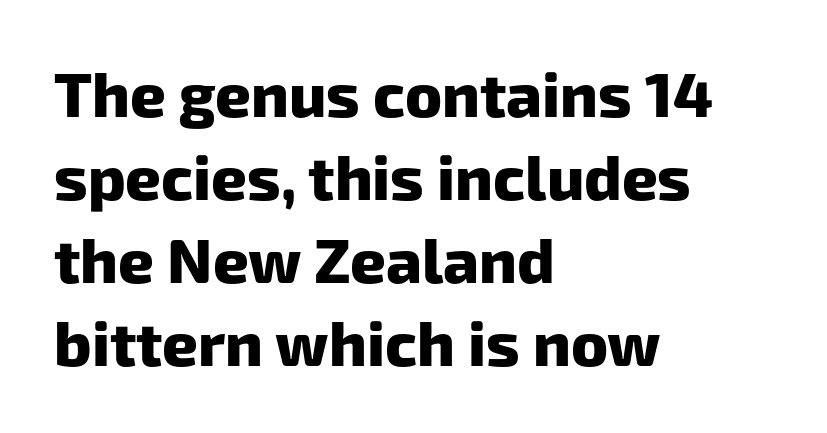
Line beginnings align vertically; line endings do not. Evenly set lines give the paragraph a standard silhouette. Nobody drew a line under any word here. Nothing unusual about the tracking: characters are spaced as the font intends.
